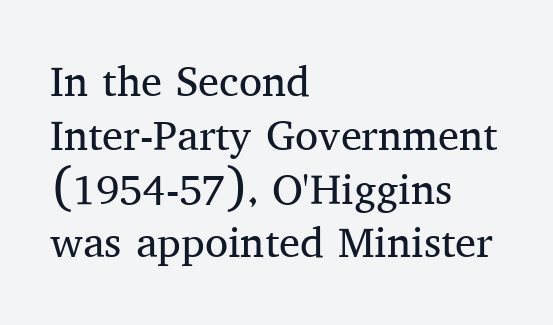
Baseline-to-baseline distance is the conventional proportion of letter height. Here the glyphs are tracked normally, forming tight word shapes. The face used here is seriffed, in the tradition of book romans. Vertical stems look standard width or narrower in stroke. The face used here is proportionally spaced, like ordinary book or web type.
